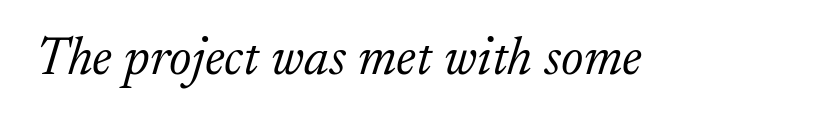
Inter-character spacing is left at the font's built-in metrics. Unbolded letterforms with no extra heft. Type style note: has serifs. The space directly below the letters is spotless.
